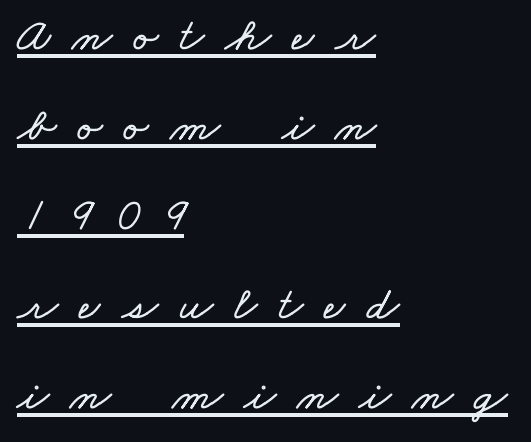
The rendering uses a large line-height, opening up the rows. Characters follow at a spacing far wider than the type designer built in. Is this a fixed-width face? No — the glyphs have proportional, varying widths. Somebody hit Ctrl+U on this one — the words are underlined. The typesetter chose a ragged-right arrangement here.
